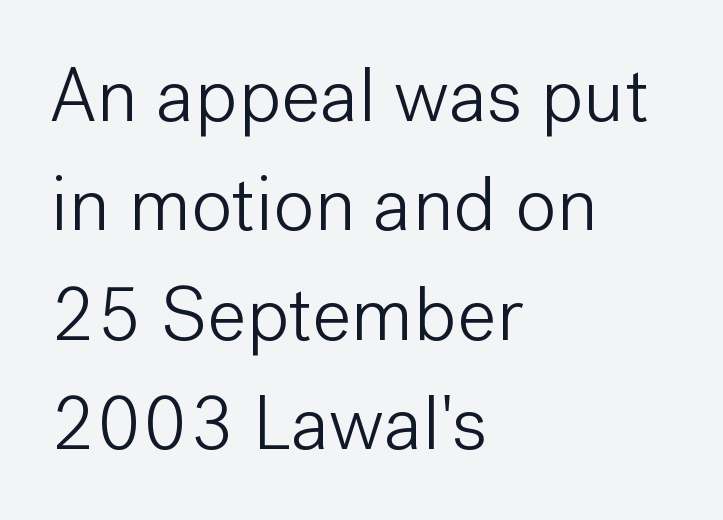
Q: Is the text bold? A: No.
Q: Is the text italic (slanted)? A: No, it is upright.
Q: Is the typeface a serif or a sans-serif typeface? A: Sans-serif.
Q: Is the text underlined? A: No.
Q: How is the paragraph aligned? A: Left-aligned.
Q: Is the spacing between letters normal or unusually wide? A: Normal.
Q: Is the spacing between lines tight, normal or loose? A: Normal.
Q: Width (condensed, normal, or wide)? A: Normal.
Q: Stroke contrast? A: Low.
Q: x-height? A: Medium.
Q: Monospaced? A: No.
